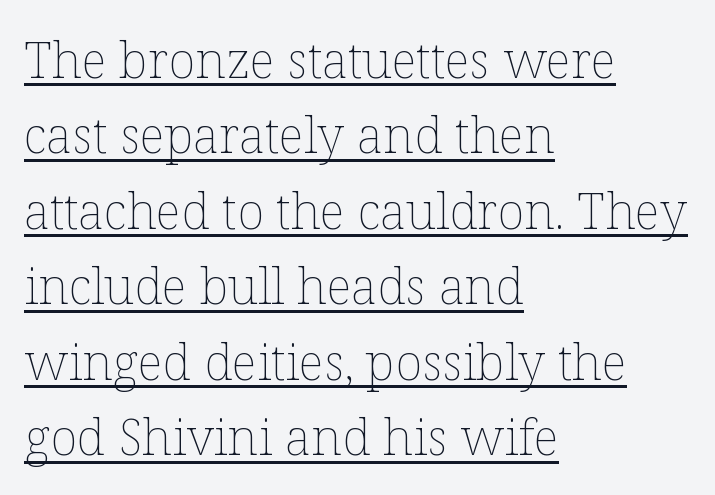
Q: Is the text bold? A: No.
Q: Is the text italic (slanted)? A: No, it is upright.
Q: Is the text underlined? A: Yes.
Q: How is the paragraph aligned? A: Left-aligned.
Q: Is the spacing between letters normal or unusually wide? A: Normal.
Q: Is the spacing between lines tight, normal or loose? A: Normal.
Q: Width (condensed, normal, or wide)? A: Normal.
Q: Stroke contrast? A: Low.
Q: x-height? A: Medium.
Q: Monospaced? A: No.
